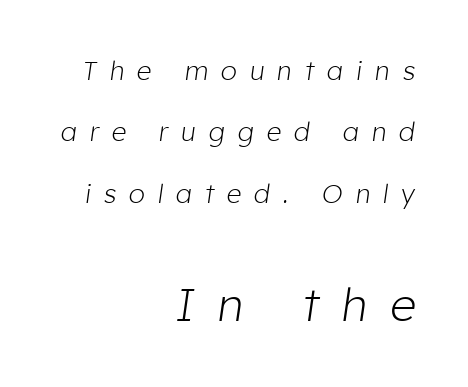
{"italic": "yes", "lean": "right", "slant_degrees": 8, "bold": "no", "weight": "light", "width": "normal", "stroke_contrast": "low", "x_height": "medium", "monospaced": "no", "underline": "no", "align": "right", "line_spacing": "loose", "line_spacing_ratio": 2.36, "letter_spacing": "wide", "letter_spacing_em": 0.5, "larger_block": "second", "size_ratio": 1.77, "glyph_px": 46}
